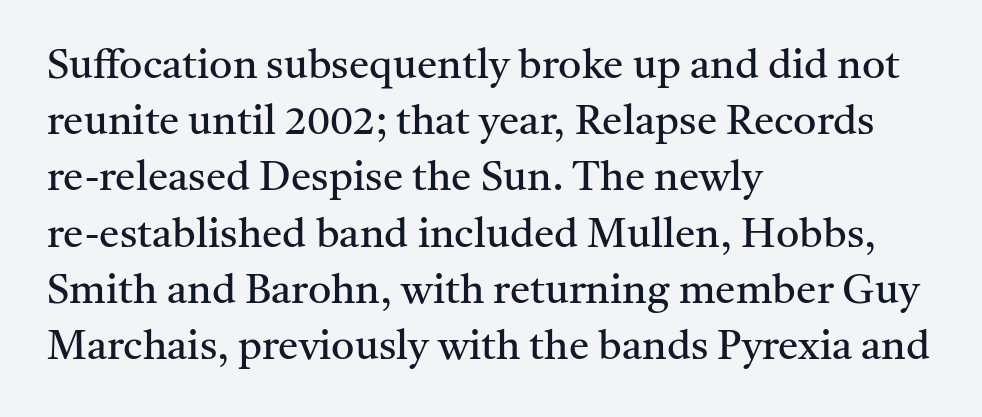
Q: Is the text bold? A: No.
Q: Is the text italic (slanted)? A: No, it is upright.
Q: Is the typeface a serif or a sans-serif typeface? A: Serif.
Q: Is the text underlined? A: No.
Q: How is the paragraph aligned? A: Left-aligned.
Q: Is the spacing between letters normal or unusually wide? A: Normal.
Q: Is the spacing between lines tight, normal or loose? A: Normal.
Q: Width (condensed, normal, or wide)? A: Normal.
Q: Stroke contrast? A: Medium.
Q: x-height? A: Medium.
Q: Monospaced? A: No.
